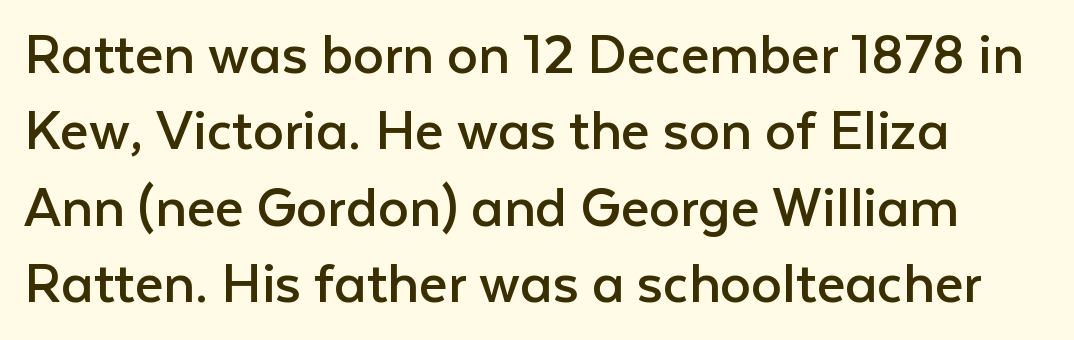
Q: Is the text bold? A: No.
Q: Is the text italic (slanted)? A: No, it is upright.
Q: Is the typeface a serif or a sans-serif typeface? A: Sans-serif.
Q: Is the text underlined? A: No.
Q: Is the spacing between letters normal or unusually wide? A: Normal.
Q: Width (condensed, normal, or wide)? A: Normal.
Q: Stroke contrast? A: Low.
Q: x-height? A: Medium.
Q: Monospaced? A: No.
